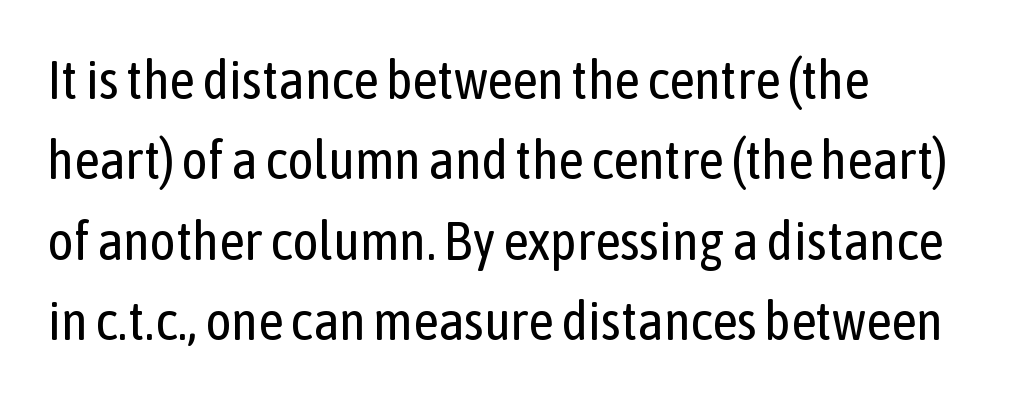
Q: Is the text bold? A: No.
Q: Is the text italic (slanted)? A: No, it is upright.
Q: Is the typeface a serif or a sans-serif typeface? A: Sans-serif.
Q: Is the text underlined? A: No.
Q: How is the paragraph aligned? A: Left-aligned.
Q: Is the spacing between letters normal or unusually wide? A: Normal.
Q: Is the spacing between lines tight, normal or loose? A: Normal.
Q: Width (condensed, normal, or wide)? A: Condensed.
Q: Stroke contrast? A: Low.
Q: x-height? A: Medium.
Q: Monospaced? A: No.
